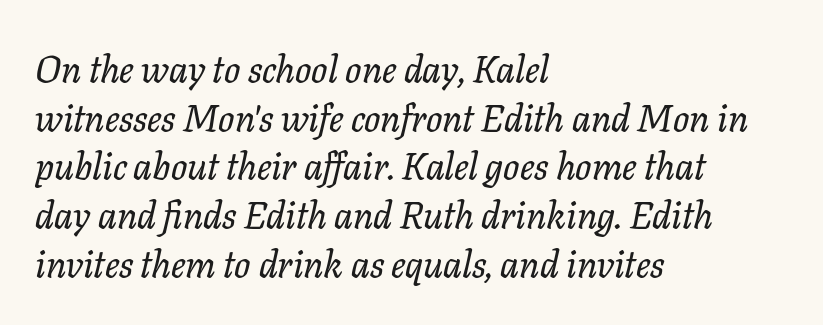
Is the letter spacing exaggerated? No — it looks like the ordinary default. In CSS terms this would be text-align: left. Examine the stroke ends and you'll spot serifs. Character widths vary here, with narrow letters taking less room than wide ones. Leading matches the norm, producing a regular column.
